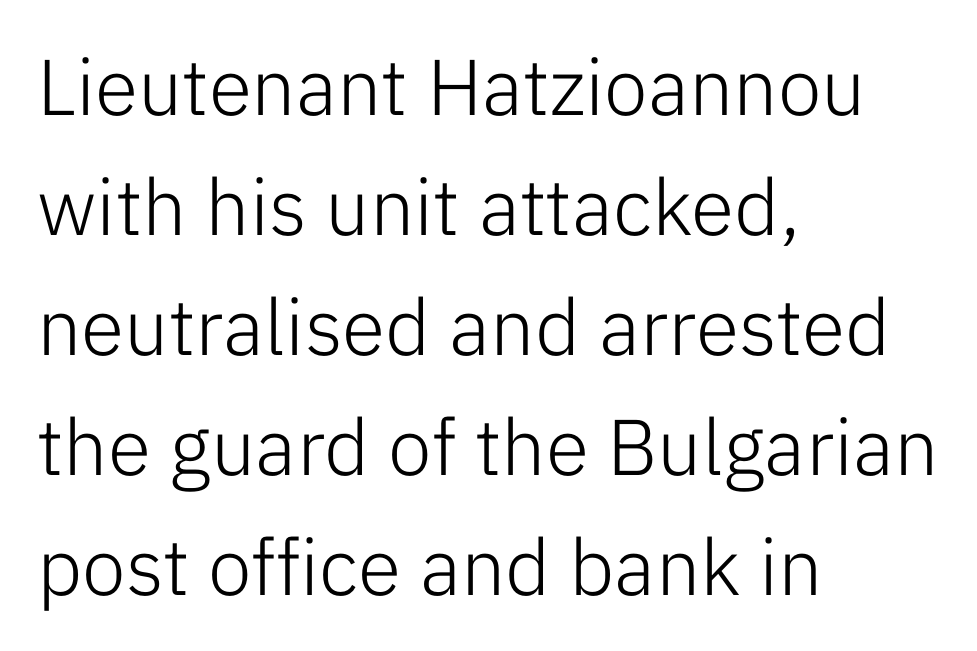
{"serif": "no", "italic": "no", "bold": "no", "weight": "light", "width": "normal", "stroke_contrast": "low", "x_height": "medium", "monospaced": "no", "underline": "no", "align": "left", "line_spacing": "normal", "line_spacing_ratio": 1.52, "letter_spacing": "normal", "letter_spacing_em": 0.0, "glyph_px": 79}
